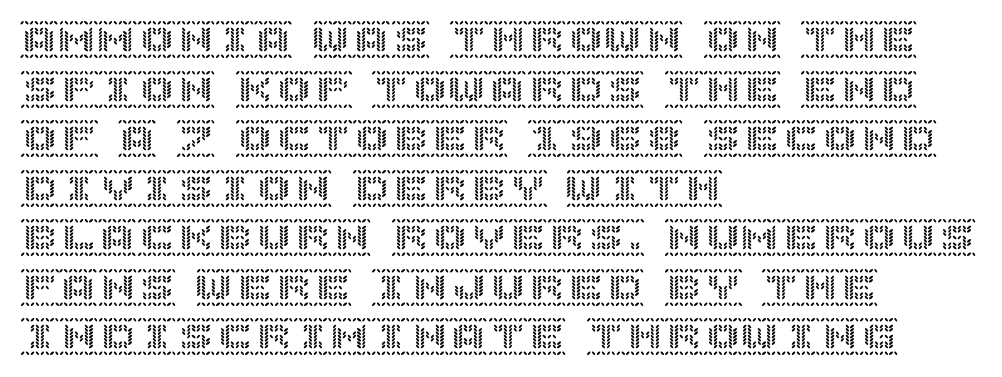
Q: Is the text italic (slanted)? A: No, it is upright.
Q: Is the text underlined? A: No.
Q: How is the paragraph aligned? A: Left-aligned.
Q: Is the spacing between letters normal or unusually wide? A: Normal.
Q: Is the spacing between lines tight, normal or loose? A: Normal.
Q: Width (condensed, normal, or wide)? A: Normal.
Q: x-height? A: Large.
